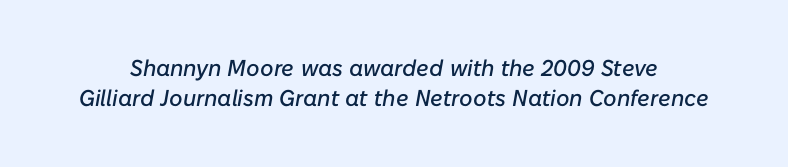
This rendering features lettering with no underline. Baseline-to-baseline distance is the conventional proportion of letter height. This sample uses plain, unmodified letter spacing. The rendering applies a slant to the glyphs.
